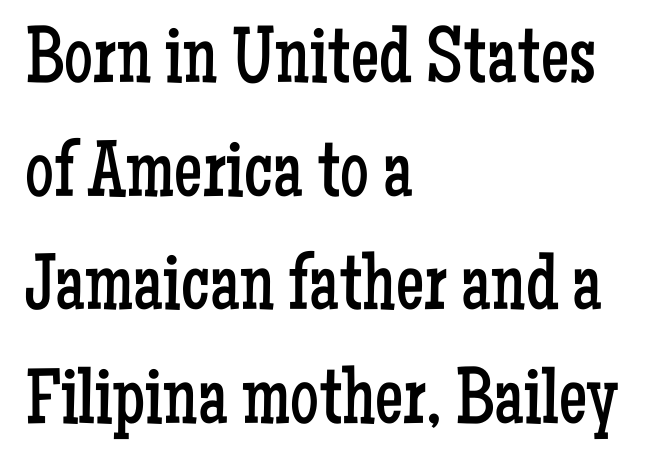
Q: Is the text bold? A: No.
Q: Is the text italic (slanted)? A: No, it is upright.
Q: Is the typeface a serif or a sans-serif typeface? A: Serif.
Q: Is the text underlined? A: No.
Q: How is the paragraph aligned? A: Left-aligned.
Q: Is the spacing between letters normal or unusually wide? A: Normal.
Q: Is the spacing between lines tight, normal or loose? A: Normal.
Q: Width (condensed, normal, or wide)? A: Condensed.
Q: Stroke contrast? A: Low.
Q: x-height? A: Medium.
Q: Monospaced? A: No.
